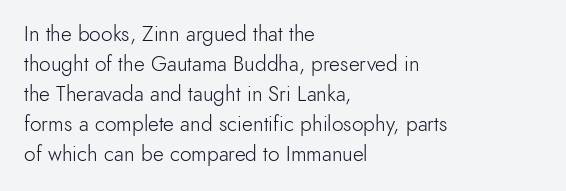
Compared with typical body copy, the letter spacing here is the same. The text block is weighted toward the left margin, trailing off unevenly rightward. The foot of each line stays bare and open. Evenly set lines give the paragraph a standard silhouette. Stroke thickness stays within the range of a standard reading face or lighter.
